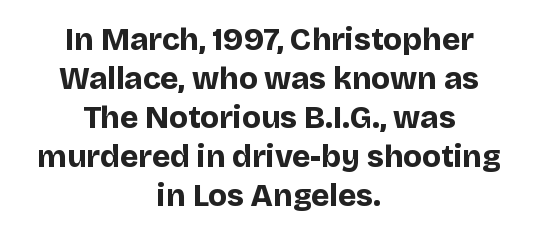
Q: Is the text bold? A: Yes.
Q: Is the text italic (slanted)? A: No, it is upright.
Q: Is the typeface a serif or a sans-serif typeface? A: Sans-serif.
Q: Is the text underlined? A: No.
Q: How is the paragraph aligned? A: Centered.
Q: Is the spacing between letters normal or unusually wide? A: Normal.
Q: Is the spacing between lines tight, normal or loose? A: Normal.
Q: Width (condensed, normal, or wide)? A: Normal.
Q: Stroke contrast? A: Low.
Q: x-height? A: Large.
Q: Monospaced? A: No.
